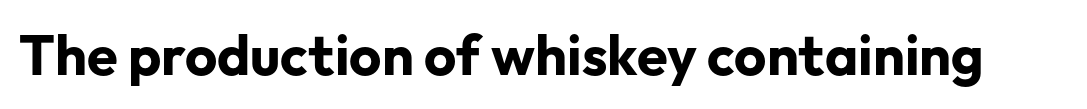
The image shows 56 px bold sans-serif type, upright; set normal letter spacing, not underlined; low stroke contrast and a medium x-height.
